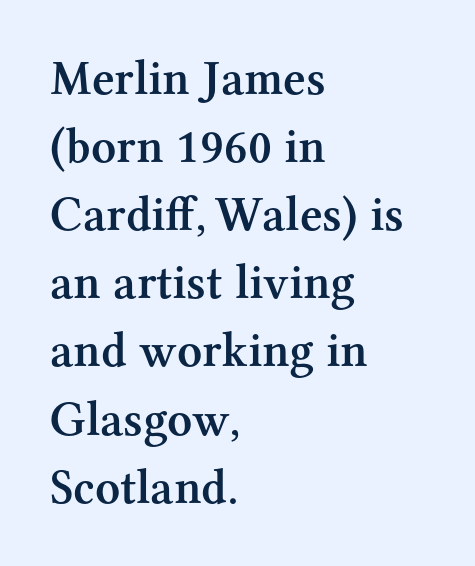
{"serif": "yes", "italic": "no", "bold": "semi", "weight": "semibold", "width": "normal", "stroke_contrast": "medium", "x_height": "medium", "monospaced": "no", "underline": "no", "align": "left", "line_spacing": "normal", "line_spacing_ratio": 1.39, "letter_spacing": "normal", "letter_spacing_em": 0.0, "glyph_px": 49}
